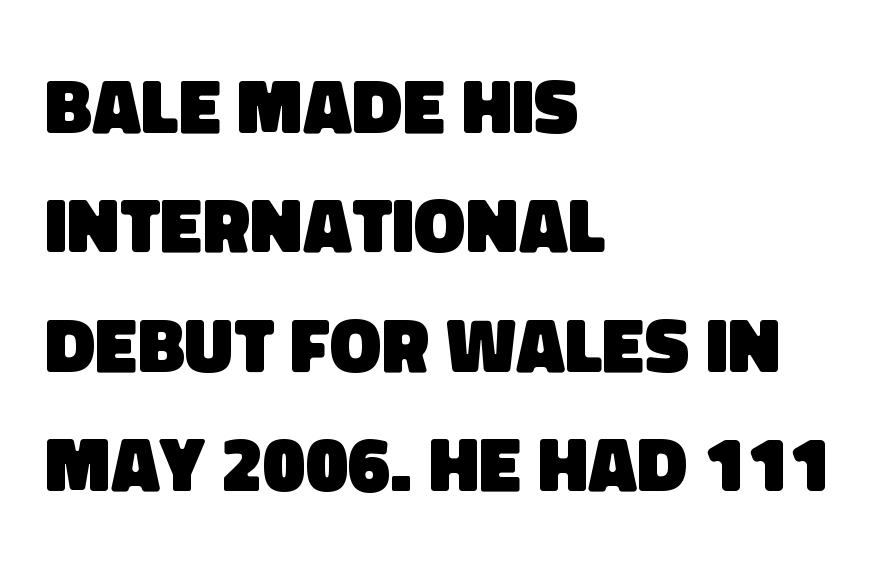
The image shows 77 px heavy sans-serif type; set left-aligned, normal line spacing (1.55x), normal letter spacing, not underlined; low stroke contrast and a large x-height.
